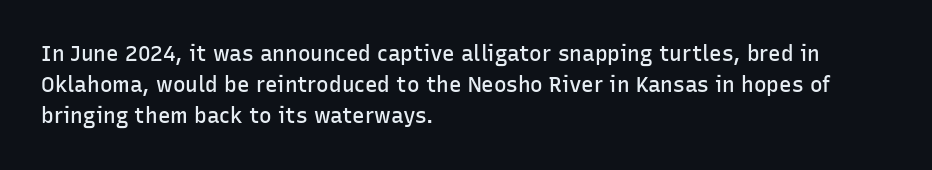
The image shows 21 px text type, upright; set left-aligned, normal line spacing (1.47x), normal letter spacing, not underlined.
